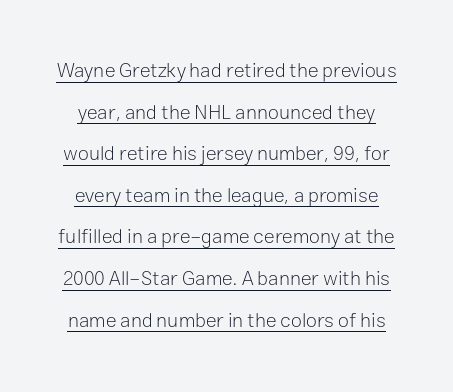
Q: Is the text bold? A: No.
Q: Is the text italic (slanted)? A: No, it is upright.
Q: Is the text underlined? A: Yes.
Q: Is the spacing between letters normal or unusually wide? A: Normal.
Q: Is the spacing between lines tight, normal or loose? A: Loose.
